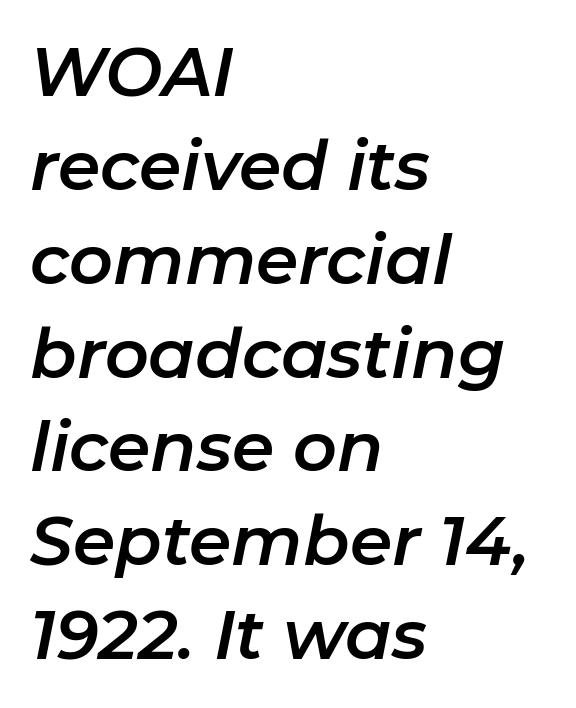
Q: Is the text italic (slanted)? A: Yes, it leans right by about 11 degrees.
Q: Is the text underlined? A: No.
Q: How is the paragraph aligned? A: Left-aligned.
Q: Is the spacing between letters normal or unusually wide? A: Normal.
Q: Is the spacing between lines tight, normal or loose? A: Normal.
Q: Width (condensed, normal, or wide)? A: Normal.
Q: Stroke contrast? A: Low.
Q: x-height? A: Medium.
Q: Monospaced? A: No.
